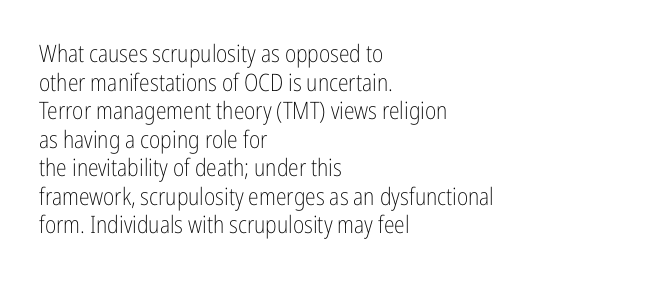
Honestly, the letter spacing is just normal — you wouldn't notice it. Letters rest on an invisible, unmarked baseline. Stroke mass is kept to a normal reading level or below. If you drew a line through each stem, it would be perfectly vertical. Leftover space on each line is placed entirely after the last word.
